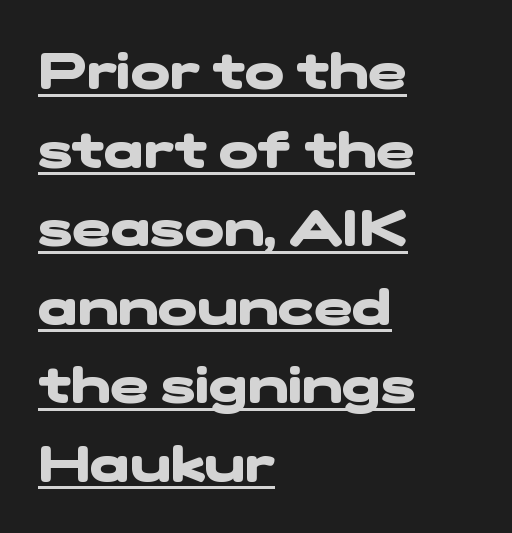
The gaps between neighbouring characters are ordinary and unremarkable. Notice how a bar underscores the lettering throughout. Does the leading feel generous? No, just average. Nothing sits at the stroke ends, so this counts as sans-serif.
